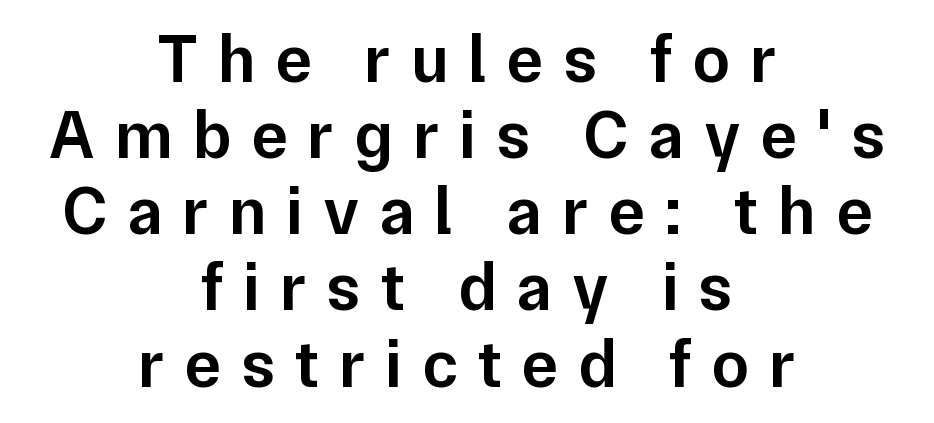
The image shows 68 px semibold sans-serif type, upright; set centered, tight line spacing (1.12x), unusually wide letter spacing (+0.29 em), not underlined; low stroke contrast and a medium x-height.
